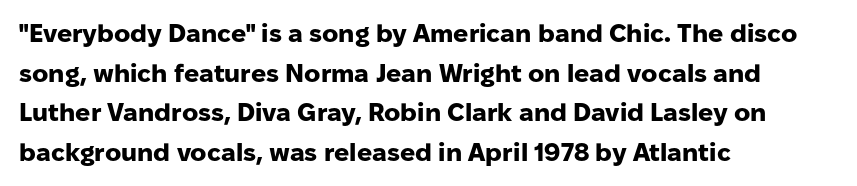
The image shows 25 px bold type, upright; set left-aligned, normal line spacing (1.59x), normal letter spacing, not underlined.
